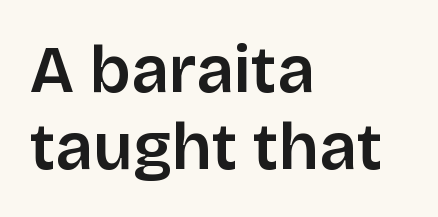
The image shows 66 px sans-serif type, upright; set left-aligned, line spacing 1.16x, normal letter spacing, not underlined; low stroke contrast and a large x-height.
